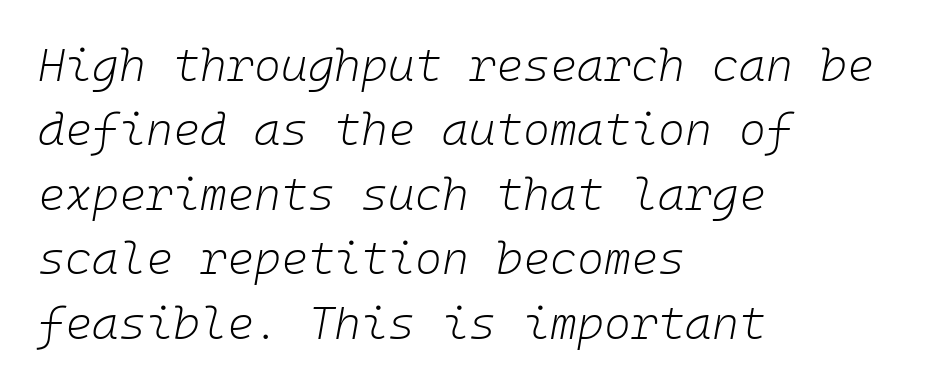
The image shows 46 px light type, italic (leaning right), monospaced; set left-aligned, normal line spacing (1.4x), normal letter spacing, not underlined; low stroke contrast and a medium x-height.
